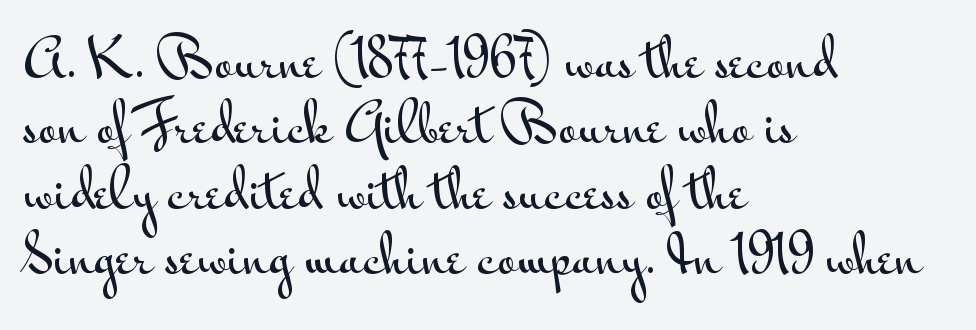
Proportional: the letters do not fall into vertical columns. No feet cap the strokes, marking this as sans-serif type. Caption: multi-line text, flush left, ragged right. The leading is moderate, giving the passage an even texture. Descender tails drop into unmarked territory.
